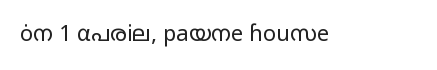
The image shows 22 px text type, upright; set normal letter spacing, not underlined.
